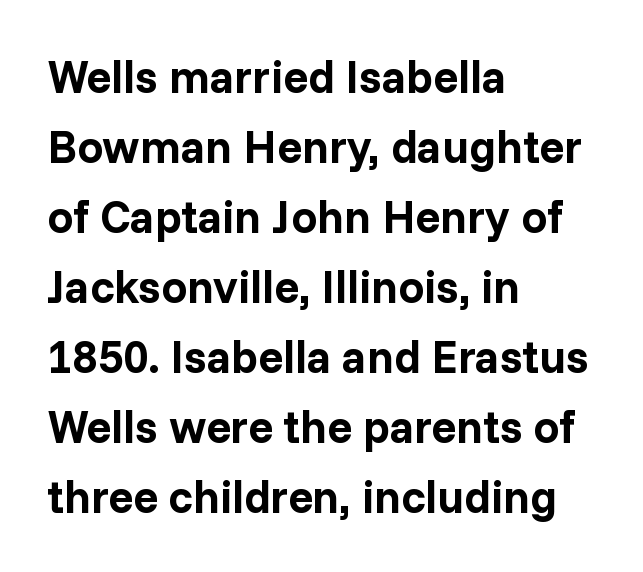
Q: Is the text bold? A: Yes.
Q: Is the text italic (slanted)? A: No, it is upright.
Q: Is the typeface a serif or a sans-serif typeface? A: Sans-serif.
Q: Is the text underlined? A: No.
Q: How is the paragraph aligned? A: Left-aligned.
Q: Is the spacing between letters normal or unusually wide? A: Normal.
Q: Is the spacing between lines tight, normal or loose? A: Normal.
Q: Width (condensed, normal, or wide)? A: Normal.
Q: Stroke contrast? A: Low.
Q: x-height? A: Medium.
Q: Monospaced? A: No.
